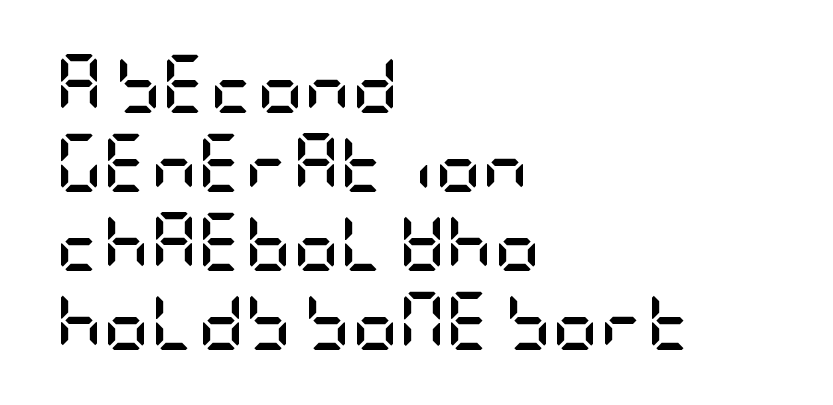
The image shows 58 px semibold, condensed sans-serif type, upright; set left-aligned, normal line spacing (1.36x), normal letter spacing, not underlined; low stroke contrast and a large x-height.
